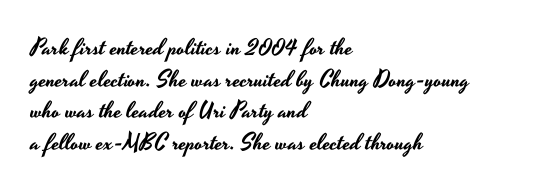
The tracking reads as untouched default to a designer's eye. A clean baseline with only descenders dipping below it. The designer left line spacing at the default. The lines are quadded left.
